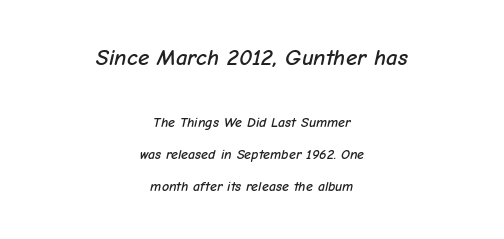
The image shows 23 px text type, italic (leaning right); set centered, loose line spacing (2.26x), normal letter spacing, not underlined; the first (top) block is 1.64x larger.
